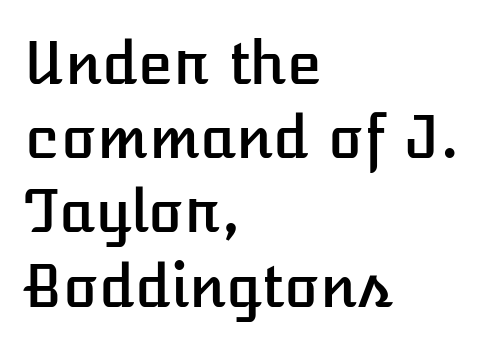
Layout note: lines flush left. Note the varied advance widths — an 'i' is clearly narrower than an 'm'. Do the letters lean? They stand straight. This sample keeps an unexceptional amount of space between lines.
